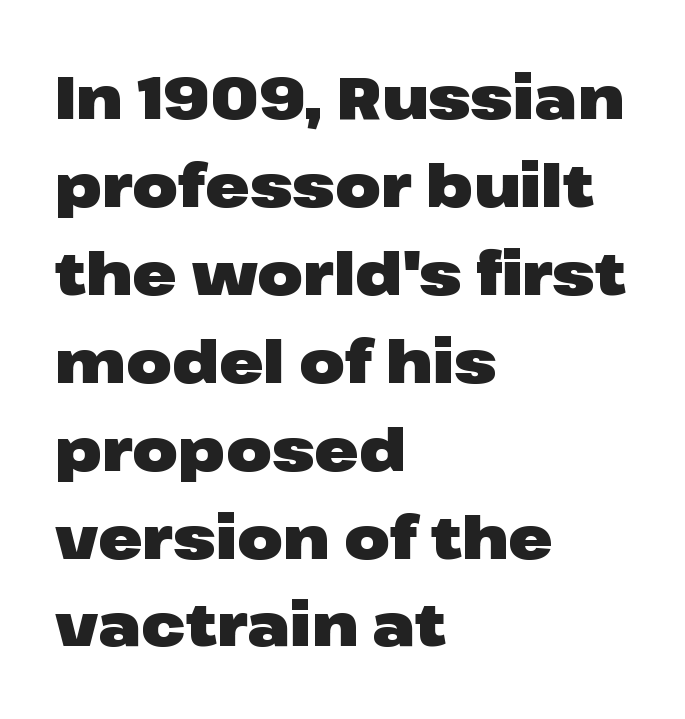
Q: Is the text bold? A: Yes.
Q: Is the text italic (slanted)? A: No, it is upright.
Q: Is the typeface a serif or a sans-serif typeface? A: Sans-serif.
Q: Is the text underlined? A: No.
Q: How is the paragraph aligned? A: Left-aligned.
Q: Is the spacing between letters normal or unusually wide? A: Normal.
Q: Is the spacing between lines tight, normal or loose? A: Normal.
Q: Width (condensed, normal, or wide)? A: Wide.
Q: Stroke contrast? A: Low.
Q: x-height? A: Medium.
Q: Monospaced? A: No.
